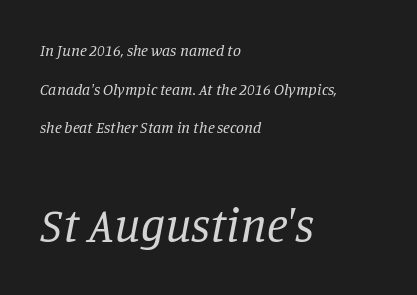
No heavy texture on the line: the type isn't bold. You can tell it's italic because the verticals aren't actually vertical. You could not count columns in this text — the font is proportionally spaced. Regarding leading, the lines here are spaced well apart. Typeset ragged right — the left edge is the straight one.
